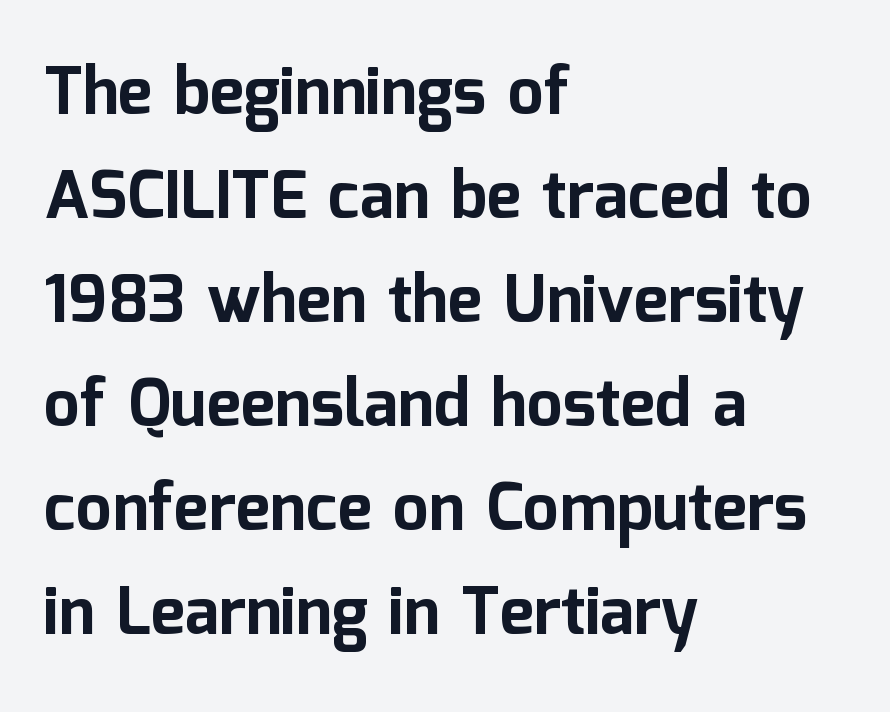
Q: Is the text bold? A: Yes.
Q: Is the text italic (slanted)? A: No, it is upright.
Q: Is the typeface a serif or a sans-serif typeface? A: Sans-serif.
Q: Is the text underlined? A: No.
Q: How is the paragraph aligned? A: Left-aligned.
Q: Is the spacing between letters normal or unusually wide? A: Normal.
Q: Is the spacing between lines tight, normal or loose? A: Normal.
Q: Width (condensed, normal, or wide)? A: Normal.
Q: Stroke contrast? A: Low.
Q: x-height? A: Medium.
Q: Monospaced? A: No.
